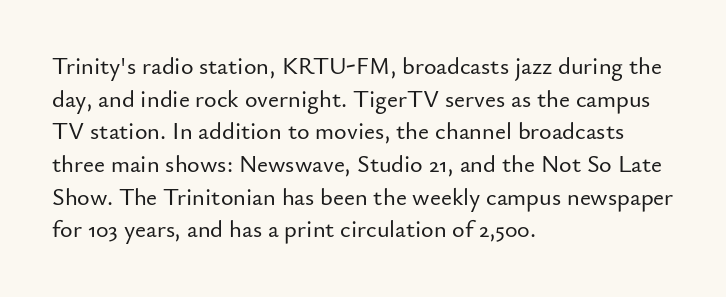
Q: Is the text italic (slanted)? A: No, it is upright.
Q: Is the text underlined? A: No.
Q: How is the paragraph aligned? A: Left-aligned.
Q: Is the spacing between letters normal or unusually wide? A: Normal.
Q: Is the spacing between lines tight, normal or loose? A: Normal.
